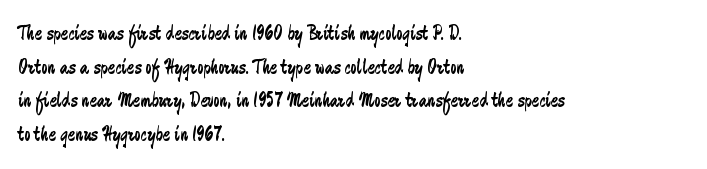
Q: Is the text bold? A: No.
Q: Is the text italic (slanted)? A: Yes.
Q: Is the text underlined? A: No.
Q: How is the paragraph aligned? A: Left-aligned.
Q: Is the spacing between letters normal or unusually wide? A: Normal.
Q: Is the spacing between lines tight, normal or loose? A: Normal.
